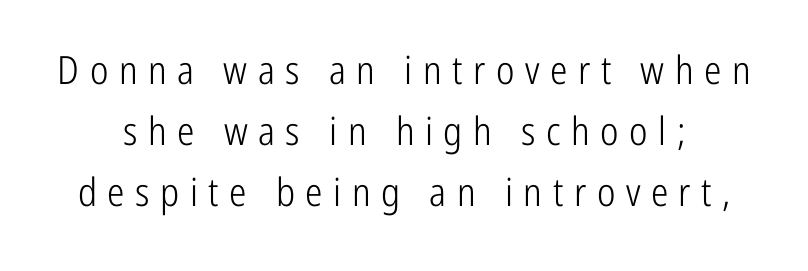
Regarding serifs, this sample does without them. Compared with typical body copy, the letter spacing here is much looser. On a weight scale, this lands at 450 or below. Quick note: underline off. Line spacing here is normal.
